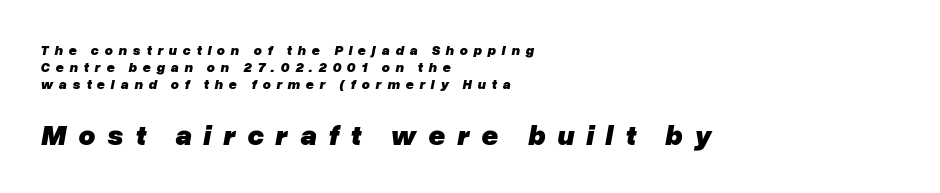
{"italic": "yes", "lean": "right", "slant_degrees": 10, "bold": "yes", "weight": "heavy", "width": "normal", "stroke_contrast": "low", "x_height": "medium", "monospaced": "no", "underline": "no", "align": "left", "line_spacing_ratio": 1.2, "letter_spacing": "wide", "letter_spacing_em": 0.4, "larger_block": "second", "size_ratio": 2.07, "glyph_px": 29}
